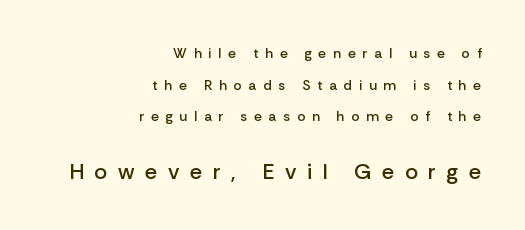
The image shows 22 px text type, upright; set right-aligned, loose line spacing (2.26x), unusually wide letter spacing (+0.48 em), not underlined; the second (bottom) block is 1.57x larger.
